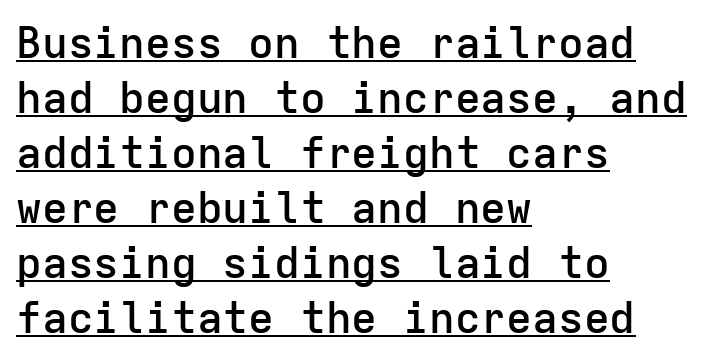
{"serif": "no", "italic": "no", "bold": "semi", "weight": "semibold", "width": "normal", "stroke_contrast": "low", "x_height": "medium", "monospaced": "yes", "underline": "yes", "align": "left", "line_spacing": "normal", "line_spacing_ratio": 1.28, "letter_spacing": "normal", "letter_spacing_em": 0.0, "glyph_px": 43}
